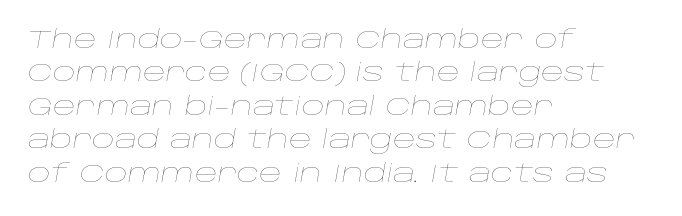
The image shows 25 px text type, italic (leaning right); set left-aligned, normal line spacing (1.34x), normal letter spacing, not underlined.
